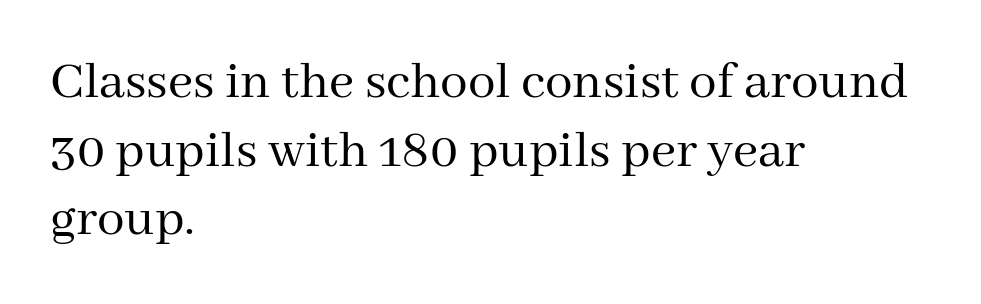
{"serif": "yes", "italic": "no", "bold": "no", "weight": "regular", "width": "normal", "stroke_contrast": "medium", "x_height": "medium", "monospaced": "no", "underline": "no", "align": "left", "line_spacing": "normal", "line_spacing_ratio": 1.25, "letter_spacing": "normal", "letter_spacing_em": 0.0, "glyph_px": 55}
